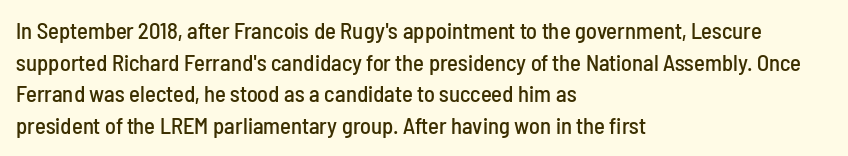
The image shows 23 px text type, upright; set left-aligned, normal line spacing (1.38x), normal letter spacing, not underlined.
